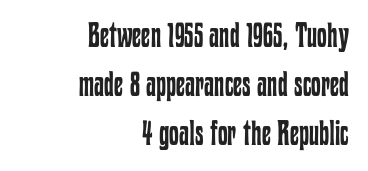
The image shows 35 px regular-weight, condensed type, upright; set right-aligned, normal line spacing (1.4x), normal letter spacing, not underlined; low stroke contrast and a medium x-height.
